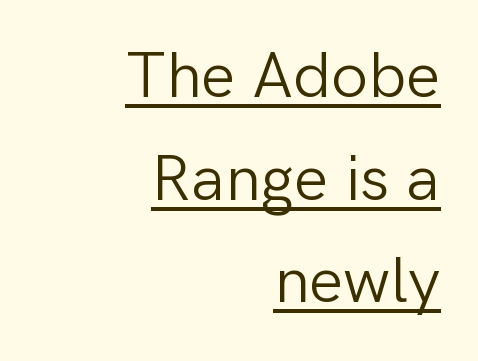
Q: Is the text bold? A: No.
Q: Is the text italic (slanted)? A: No, it is upright.
Q: Is the typeface a serif or a sans-serif typeface? A: Sans-serif.
Q: Is the text underlined? A: Yes.
Q: How is the paragraph aligned? A: Right-aligned.
Q: Is the spacing between letters normal or unusually wide? A: Normal.
Q: Is the spacing between lines tight, normal or loose? A: Normal.
Q: Width (condensed, normal, or wide)? A: Normal.
Q: Stroke contrast? A: Low.
Q: x-height? A: Medium.
Q: Monospaced? A: No.
